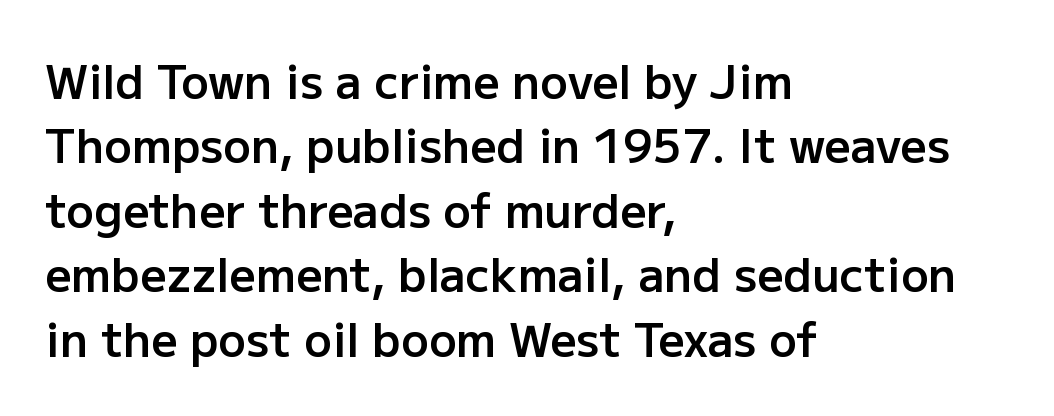
{"serif": "no", "italic": "no", "bold": "semi", "weight": "semibold", "width": "normal", "stroke_contrast": "low", "x_height": "medium", "monospaced": "no", "underline": "no", "align": "left", "line_spacing": "normal", "line_spacing_ratio": 1.4, "letter_spacing": "normal", "letter_spacing_em": 0.0, "glyph_px": 46}
